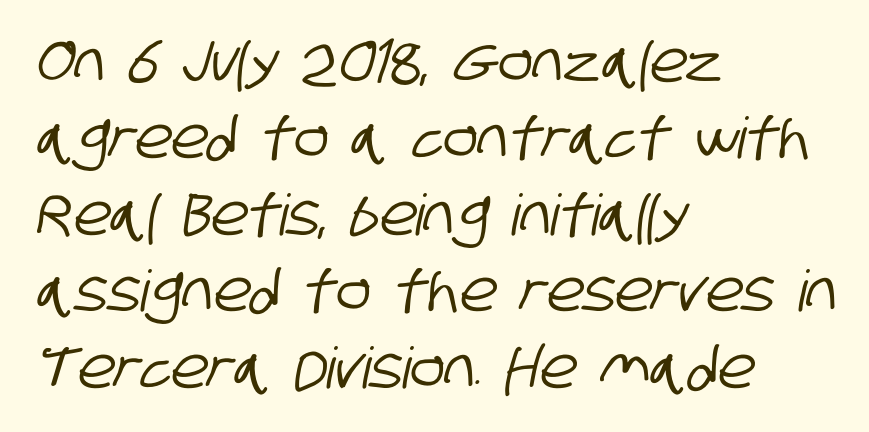
The image shows 57 px condensed sans-serif type; set left-aligned, normal line spacing (1.34x), normal letter spacing, not underlined; low stroke contrast and a large x-height.
